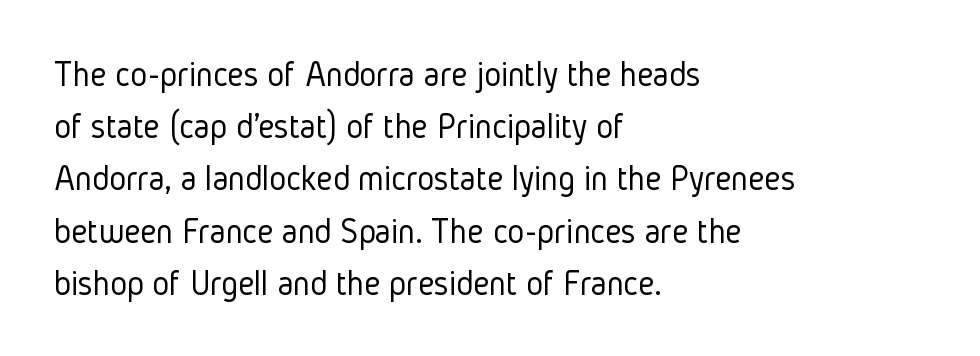
This is not heavy type; no bold has been used. Notice how descenders clear the ascenders below comfortably — that's standard leading. These lines are composed in type without serifs. Does extra space separate the letters? No, they use regular spacing.
